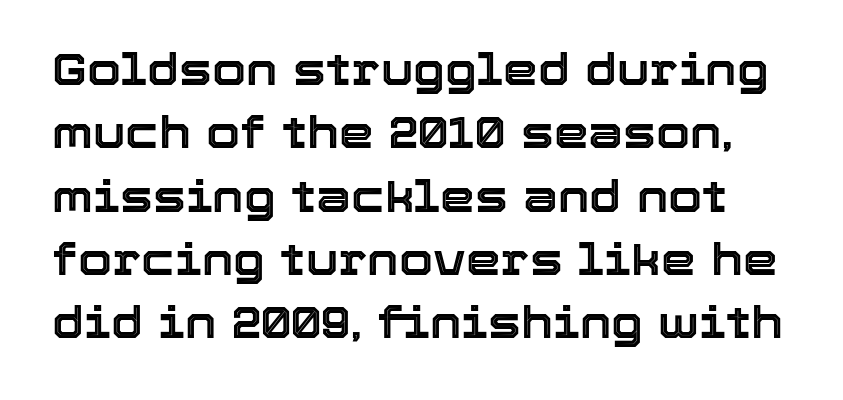
{"italic": "no", "width": "normal", "x_height": "medium", "monospaced": "no", "underline": "no", "line_spacing": "normal", "line_spacing_ratio": 1.44, "letter_spacing": "normal", "letter_spacing_em": 0.0, "glyph_px": 44}
